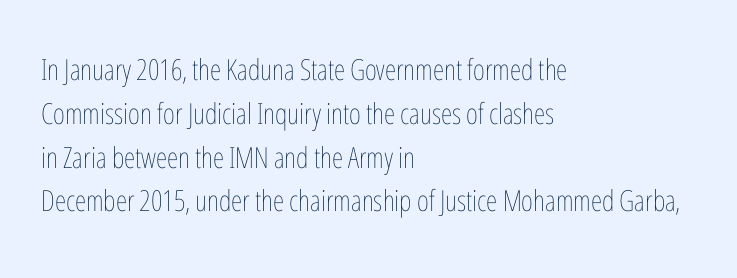
Q: Is the text bold? A: No.
Q: Is the text italic (slanted)? A: No, it is upright.
Q: Is the text underlined? A: No.
Q: How is the paragraph aligned? A: Left-aligned.
Q: Is the spacing between letters normal or unusually wide? A: Normal.
Q: Is the spacing between lines tight, normal or loose? A: Normal.
Q: Width (condensed, normal, or wide)? A: Condensed.
Q: Stroke contrast? A: Low.
Q: x-height? A: Medium.
Q: Monospaced? A: No.
